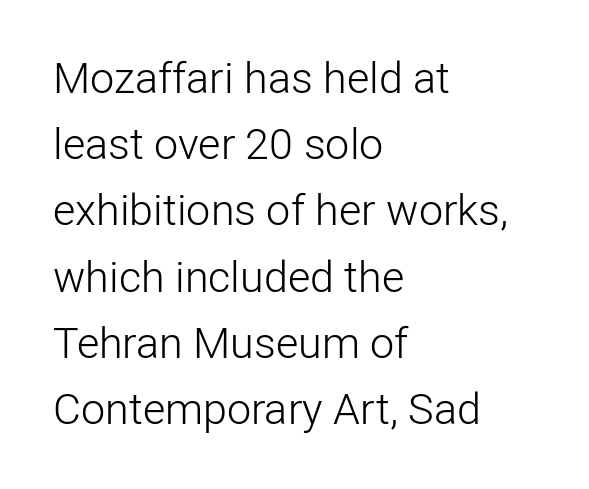
The image shows 43 px light sans-serif type, upright; set left-aligned, normal line spacing (1.54x), normal letter spacing, not underlined; low stroke contrast and a medium x-height.
